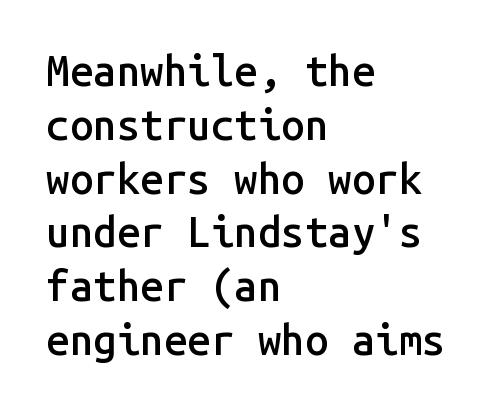
{"serif": "no", "italic": "no", "bold": "semi", "weight": "semibold", "width": "normal", "stroke_contrast": "low", "x_height": "medium", "monospaced": "yes", "underline": "no", "align": "left", "line_spacing": "normal", "line_spacing_ratio": 1.28, "letter_spacing": "normal", "letter_spacing_em": 0.0, "glyph_px": 42}
